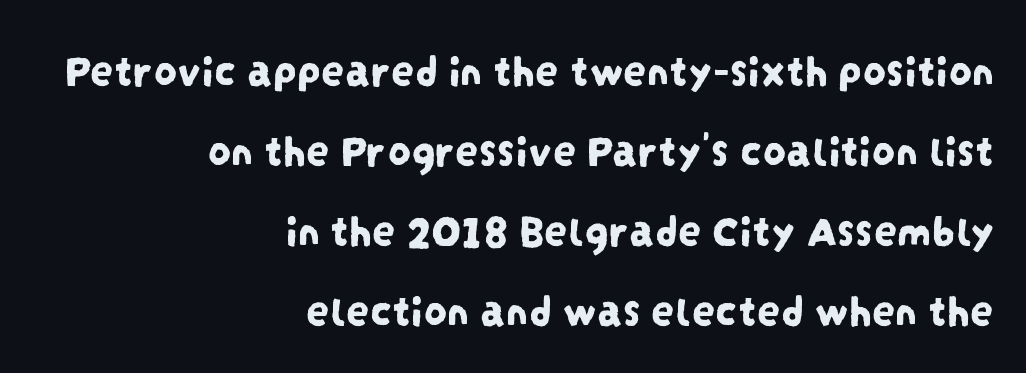
The rendering uses natural spacing where letterforms have individual widths. Grotesque or geometric, the face here clearly has no serifs. Lines of text with bare space underneath. A student would call this right alignment; a typographer would say flush right, rag left. A typesetter would call this zero additional tracking.
